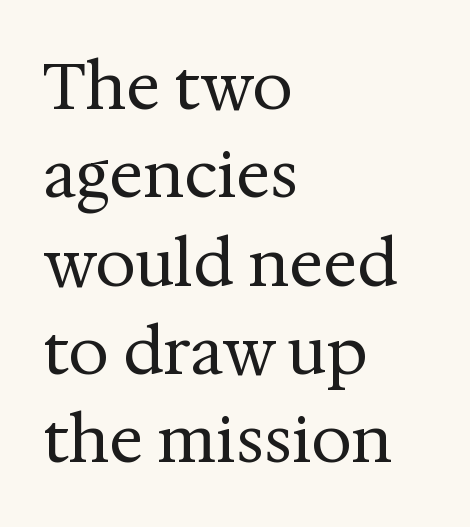
The image shows 64 px regular-weight serif type, upright; set left-aligned, normal line spacing (1.38x), normal letter spacing, not underlined; medium stroke contrast and a medium x-height.
